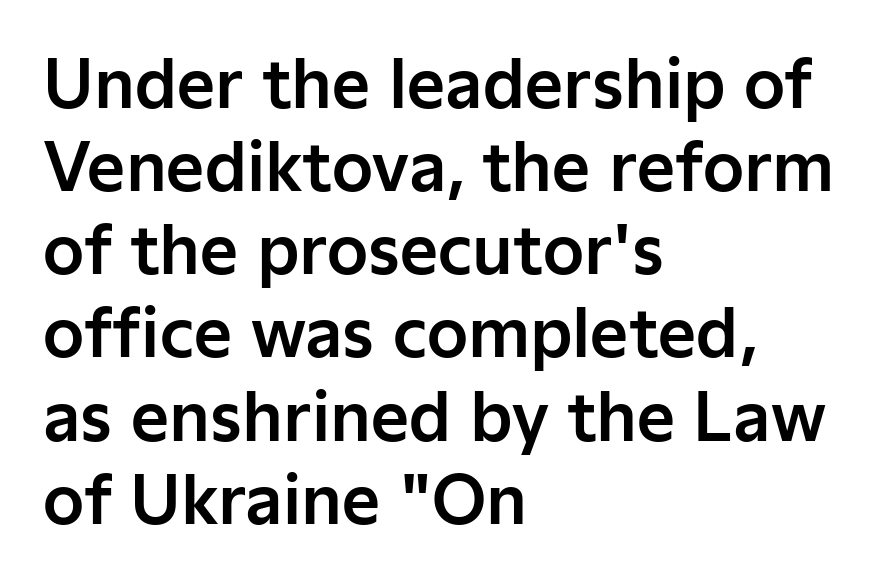
{"serif": "no", "italic": "no", "width": "normal", "stroke_contrast": "low", "x_height": "medium", "monospaced": "no", "underline": "no", "align": "left", "line_spacing": "normal", "line_spacing_ratio": 1.26, "letter_spacing": "normal", "letter_spacing_em": 0.0, "glyph_px": 66}
